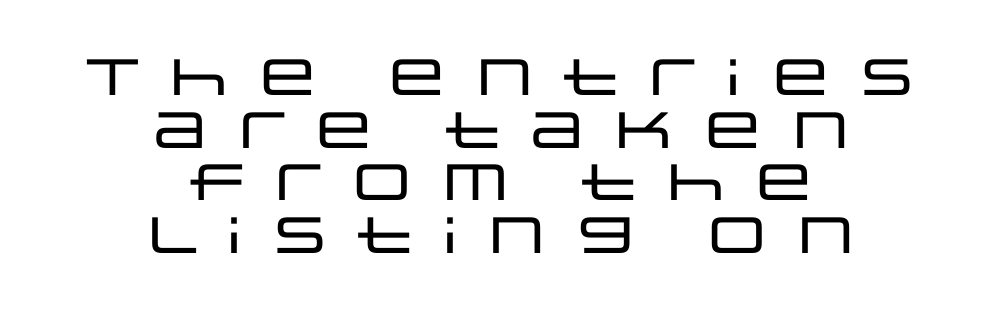
Cramped leading. The rendering positions every line midway between the sides. Character widths vary here, with narrow letters taking less room than wide ones. Someone cranked the tracking dial way up on this one.
